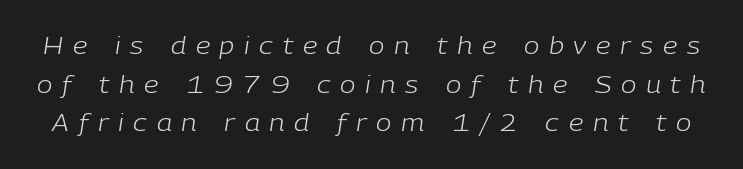
Short note: letters widely spaced. Only glyphs here, with clear space below each row. The axis of the letterforms is tilted away from vertical. The strokes are not fattened; the text isn't bold. Whoever set this chose a conventional vertical rhythm.
